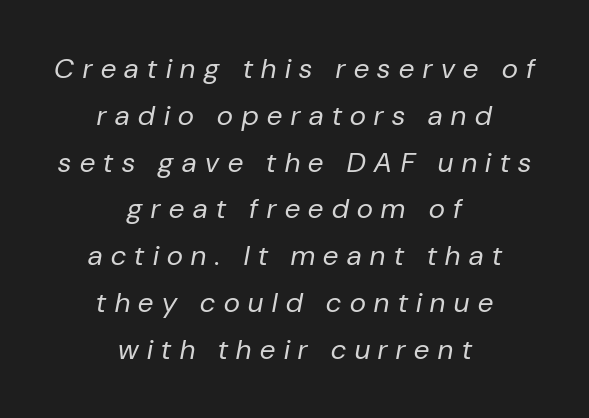
The image shows 28 px regular-weight type, italic (leaning right); set centered, normal line spacing (1.67x), unusually wide letter spacing (+0.31 em), not underlined; low stroke contrast and a medium x-height.
